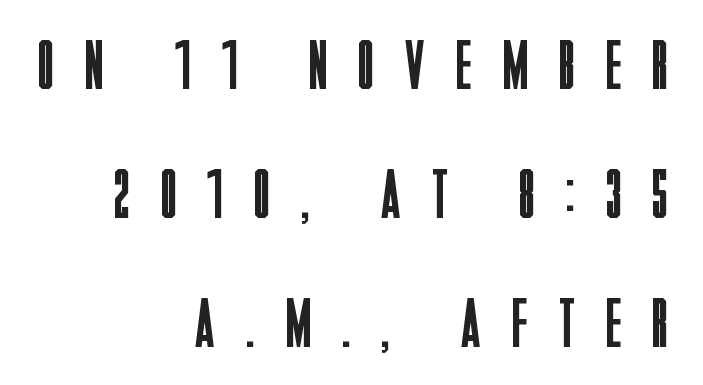
Honestly, there is no underline to notice here at all. Notice how the passage keeps a crisp vertical edge on the right only. Display-style spreading of the glyphs; the letterfit is very open. Tall strokes in this sample are plumb rather than angled.
